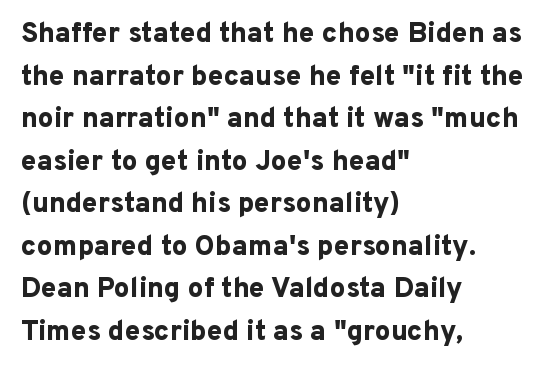
Q: Is the text bold? A: Yes.
Q: Is the text italic (slanted)? A: No, it is upright.
Q: Is the typeface a serif or a sans-serif typeface? A: Sans-serif.
Q: Is the text underlined? A: No.
Q: How is the paragraph aligned? A: Left-aligned.
Q: Is the spacing between letters normal or unusually wide? A: Normal.
Q: Is the spacing between lines tight, normal or loose? A: Normal.
Q: Width (condensed, normal, or wide)? A: Normal.
Q: Stroke contrast? A: Low.
Q: x-height? A: Medium.
Q: Monospaced? A: No.
